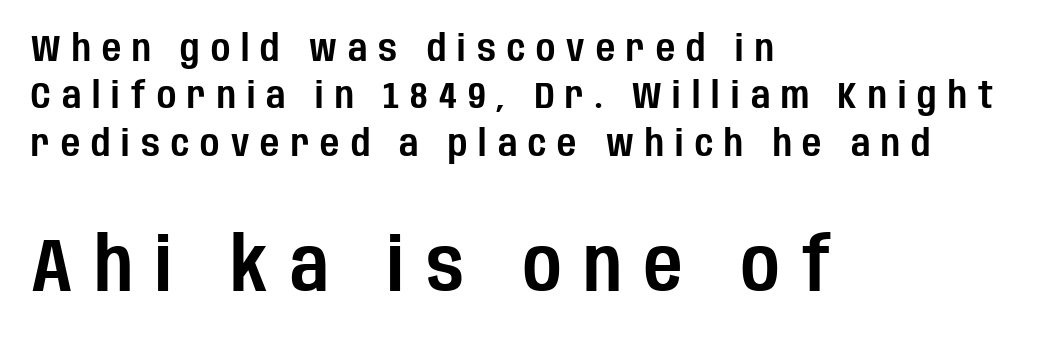
Q: Is the text italic (slanted)? A: No, it is upright.
Q: Is the typeface a serif or a sans-serif typeface? A: Sans-serif.
Q: Is the text underlined? A: No.
Q: How is the paragraph aligned? A: Left-aligned.
Q: Is the spacing between letters normal or unusually wide? A: Unusually wide.
Q: Is the spacing between lines tight, normal or loose? A: Normal.
Q: Which block of text is set in a larger size, the first (top) or the second (bottom)? A: The second (bottom) one.
Q: Width (condensed, normal, or wide)? A: Condensed.
Q: Stroke contrast? A: Low.
Q: x-height? A: Large.
Q: Monospaced? A: No.
